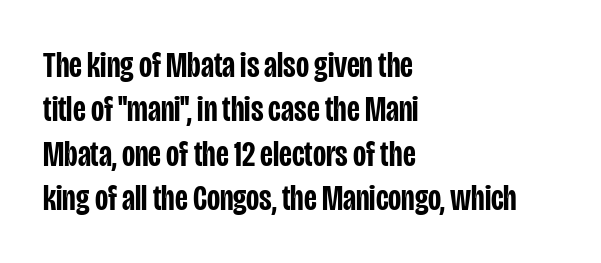
A typesetter would call this proportional, since set widths differ per character. Ordinary non-slanted type is in use. Inter-character spacing is left at the font's built-in metrics. Quick note: underline off. Notice how the passage keeps a crisp vertical edge on the left only.
